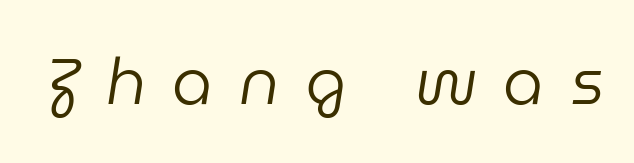
Q: Is the text bold? A: No.
Q: Is the text italic (slanted)? A: Yes, it leans right by about 9 degrees.
Q: Is the text underlined? A: No.
Q: Is the spacing between letters normal or unusually wide? A: Unusually wide.
Q: Width (condensed, normal, or wide)? A: Normal.
Q: Stroke contrast? A: Low.
Q: x-height? A: Medium.
Q: Monospaced? A: No.
